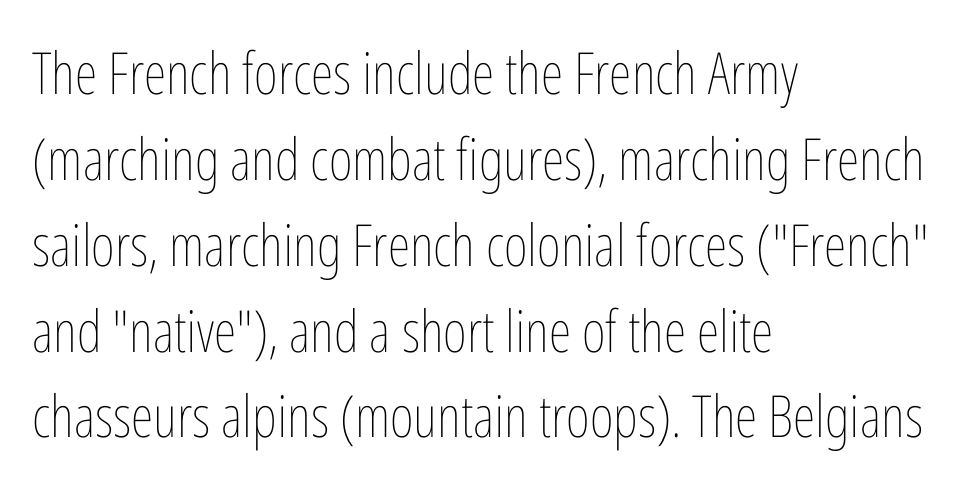
The image shows 58 px thin, condensed type, upright; set left-aligned, normal line spacing (1.48x), normal letter spacing, not underlined; low stroke contrast and a medium x-height.
